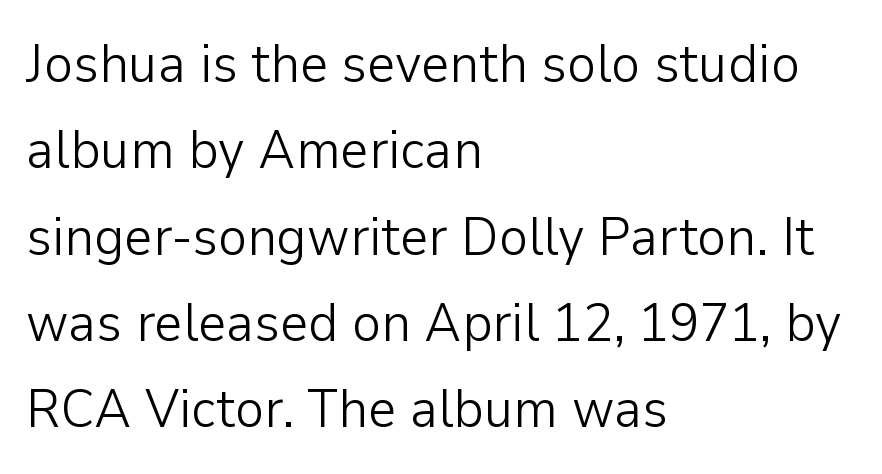
{"serif": "no", "italic": "no", "bold": "no", "weight": "light", "width": "normal", "stroke_contrast": "low", "x_height": "medium", "monospaced": "no", "underline": "no", "align": "left", "line_spacing": "normal", "line_spacing_ratio": 1.57, "letter_spacing": "normal", "letter_spacing_em": 0.0, "glyph_px": 55}
